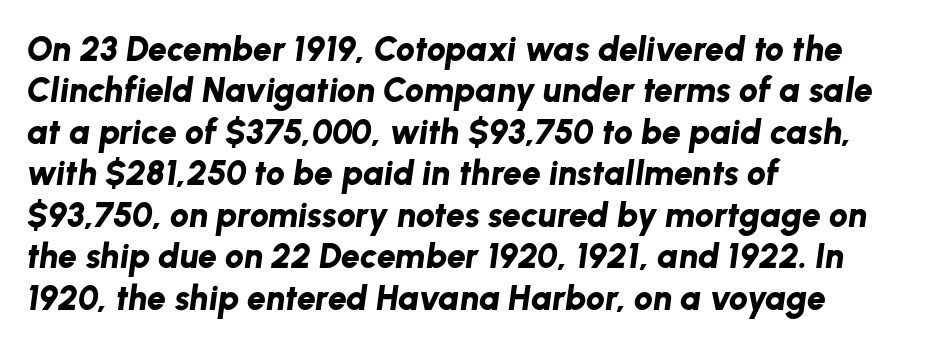
{"italic": "yes", "lean": "right", "slant_degrees": 8, "bold": "yes", "weight": "bold", "width": "normal", "stroke_contrast": "low", "x_height": "medium", "monospaced": "no", "underline": "no", "align": "left", "line_spacing_ratio": 1.22, "letter_spacing": "normal", "letter_spacing_em": 0.0, "glyph_px": 34}
